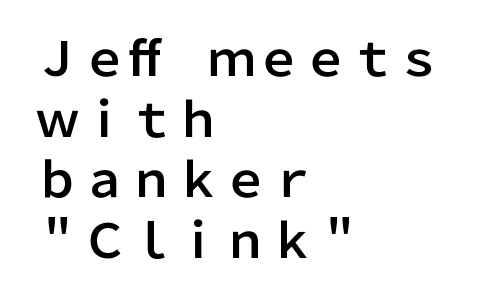
This is sans-serif lettering, the kind often seen on screens and signage. The passage is arranged the way most books set body copy — flush left. Italic? Not at all — the glyphs are vertical. Normally led — the rows are evenly, conventionally spaced. Words float on clear page, feet unadorned.
